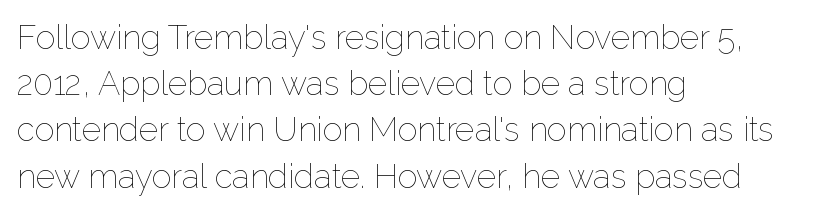
{"italic": "no", "bold": "no", "weight": "thin", "width": "normal", "stroke_contrast": "low", "x_height": "medium", "monospaced": "no", "underline": "no", "align": "left", "line_spacing": "normal", "line_spacing_ratio": 1.4, "letter_spacing": "normal", "letter_spacing_em": 0.0, "glyph_px": 33}
